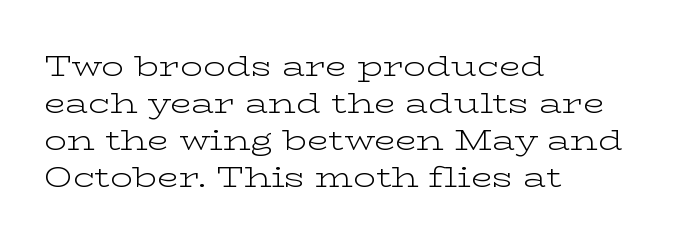
{"serif": "yes", "italic": "no", "bold": "no", "weight": "light", "width": "wide", "stroke_contrast": "low", "x_height": "medium", "monospaced": "no", "underline": "no", "align": "left", "line_spacing": "normal", "line_spacing_ratio": 1.32, "letter_spacing": "normal", "letter_spacing_em": 0.0, "glyph_px": 28}
